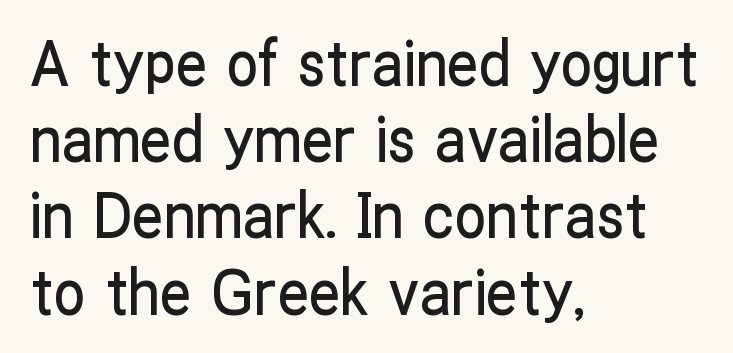
The image shows 63 px condensed sans-serif type, upright; set left-aligned, line spacing 1.21x, normal letter spacing, not underlined; low stroke contrast and a medium x-height.
